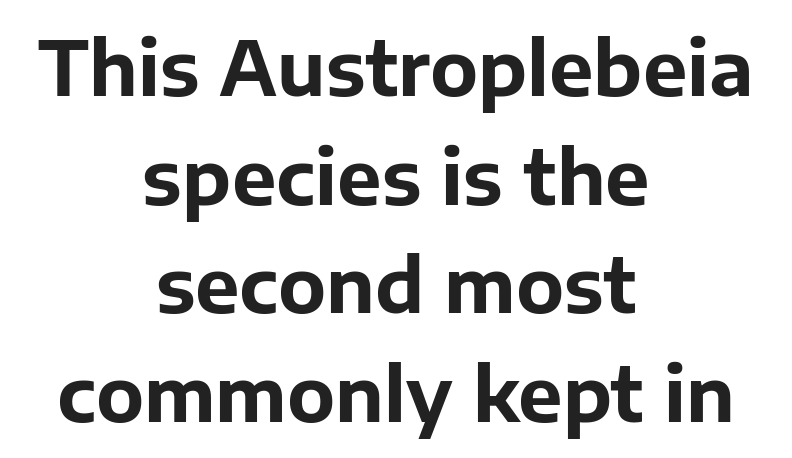
{"serif": "no", "italic": "no", "bold": "yes", "weight": "bold", "width": "normal", "stroke_contrast": "low", "x_height": "medium", "monospaced": "no", "underline": "no", "align": "center", "line_spacing": "normal", "line_spacing_ratio": 1.45, "letter_spacing": "normal", "letter_spacing_em": 0.0, "glyph_px": 75}
